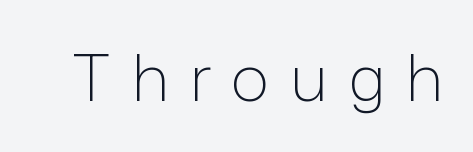
This sample uses a sans-serif face. Varying glyph widths throughout — classic text-font behaviour. A light-to-regular cut is what we see here. Each word looks stretched out because of the extra space between its letters. Clear beneath every line of the passage. Vertical strokes here are truly vertical.
